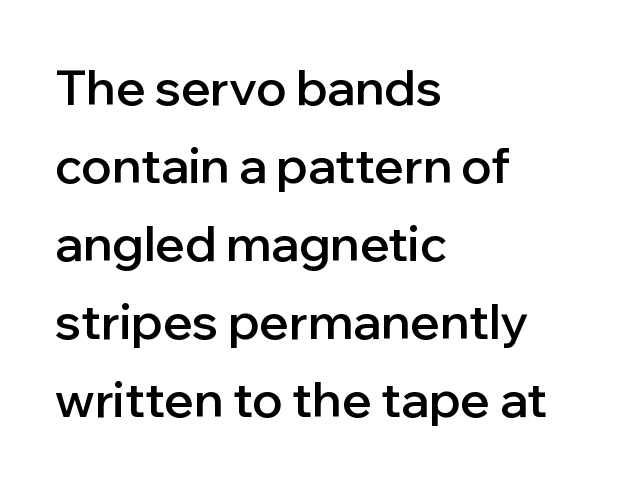
The image shows 49 px semibold sans-serif type, upright; set left-aligned, normal line spacing (1.59x), normal letter spacing, not underlined; low stroke contrast and a medium x-height.
